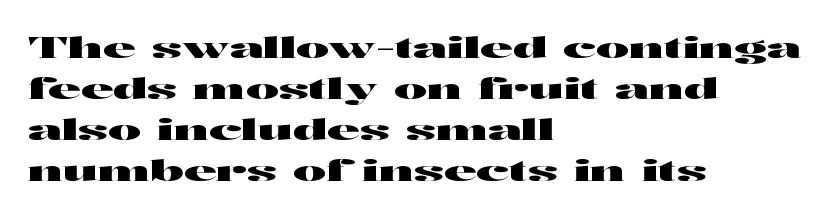
The image shows 28 px wide sans-serif type, upright; set left-aligned, normal line spacing (1.46x), normal letter spacing, not underlined; high stroke contrast and a medium x-height.
